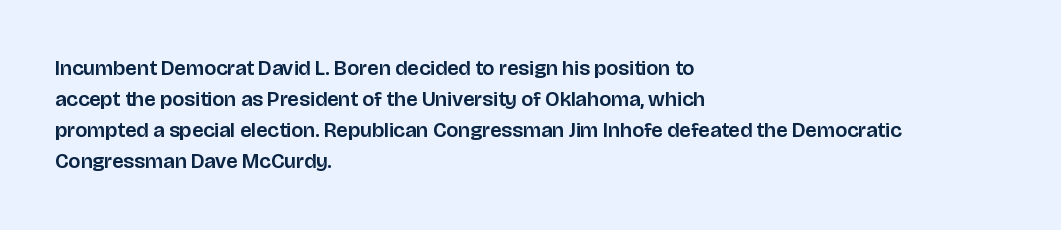
{"italic": "no", "underline": "no", "align": "left", "line_spacing": "normal", "line_spacing_ratio": 1.48, "letter_spacing": "normal", "letter_spacing_em": 0.0, "glyph_px": 21}
